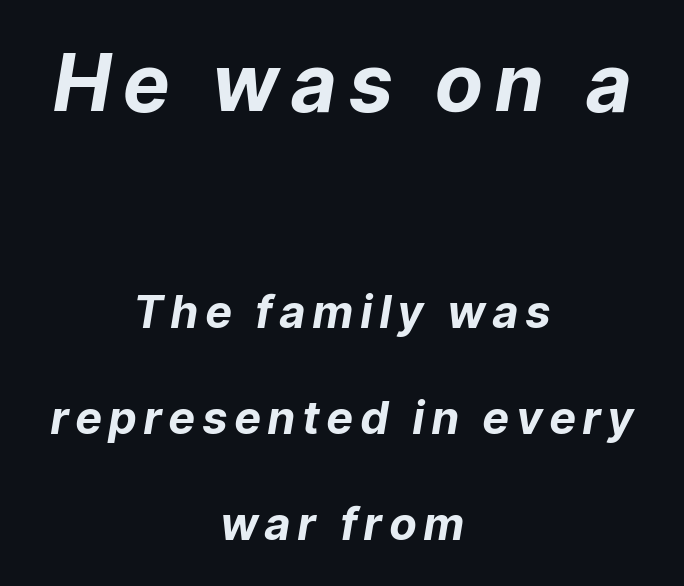
The image shows 79 px bold type, italic (leaning right); set centered, loose line spacing (2.36x), not underlined; the first (top) block is 1.76x larger; low stroke contrast and a medium x-height.
